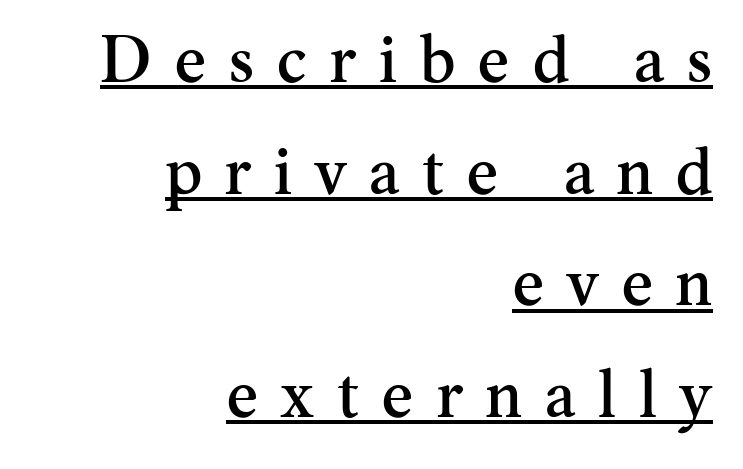
{"serif": "yes", "italic": "no", "width": "normal", "stroke_contrast": "medium", "x_height": "small", "monospaced": "no", "underline": "yes", "align": "right", "line_spacing": "normal", "line_spacing_ratio": 1.69, "letter_spacing": "wide", "letter_spacing_em": 0.35, "glyph_px": 66}
